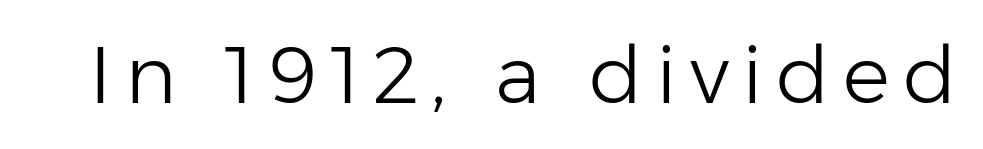
Q: Is the text bold? A: No.
Q: Is the text italic (slanted)? A: No, it is upright.
Q: Is the typeface a serif or a sans-serif typeface? A: Sans-serif.
Q: Is the text underlined? A: No.
Q: Width (condensed, normal, or wide)? A: Normal.
Q: Stroke contrast? A: Low.
Q: x-height? A: Medium.
Q: Monospaced? A: No.
